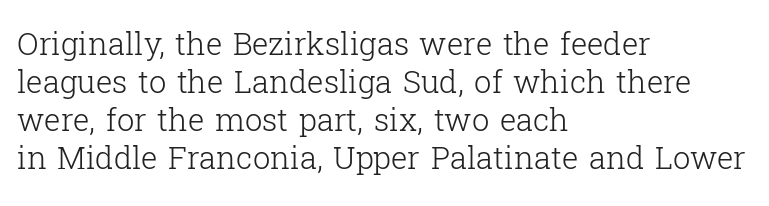
{"serif": "yes", "italic": "no", "bold": "no", "weight": "light", "width": "normal", "stroke_contrast": "low", "x_height": "medium", "monospaced": "no", "underline": "no", "align": "left", "line_spacing_ratio": 1.23, "letter_spacing": "normal", "letter_spacing_em": 0.0, "glyph_px": 31}
